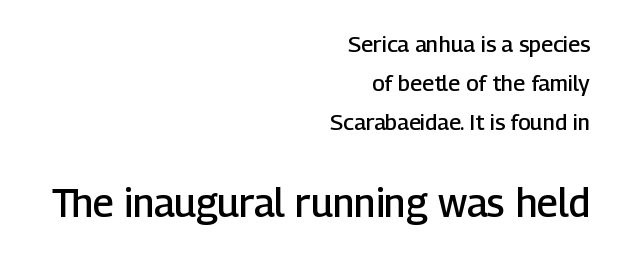
Q: Is the text bold? A: Semi-bold.
Q: Is the text italic (slanted)? A: No, it is upright.
Q: Is the typeface a serif or a sans-serif typeface? A: Sans-serif.
Q: Is the text underlined? A: No.
Q: How is the paragraph aligned? A: Right-aligned.
Q: Is the spacing between letters normal or unusually wide? A: Normal.
Q: Which block of text is set in a larger size, the first (top) or the second (bottom)? A: The second (bottom) one.
Q: Width (condensed, normal, or wide)? A: Normal.
Q: Stroke contrast? A: Low.
Q: x-height? A: Medium.
Q: Monospaced? A: No.
